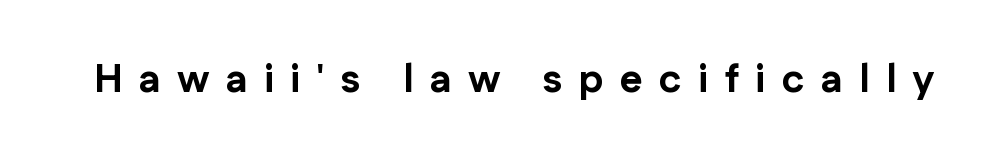
The image shows 39 px bold sans-serif type, upright; set unusually wide letter spacing (+0.42 em), not underlined; low stroke contrast and a medium x-height.
